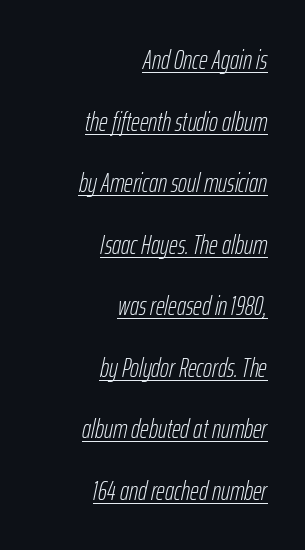
Each stroke keeps to a modest, everyday thickness or less. Alignment: flush right. Does extra space separate the letters? No, they use regular spacing. What's the leading like? Stretched, with rows far apart. These lines were composed using italics.
